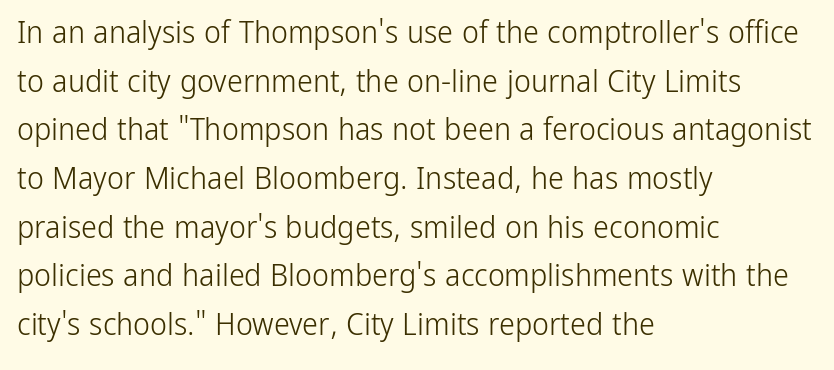
{"serif": "no", "italic": "no", "bold": "no", "weight": "light", "width": "condensed", "stroke_contrast": "low", "x_height": "medium", "monospaced": "no", "underline": "no", "align": "left", "line_spacing": "normal", "line_spacing_ratio": 1.52, "letter_spacing": "normal", "letter_spacing_em": 0.0, "glyph_px": 32}
